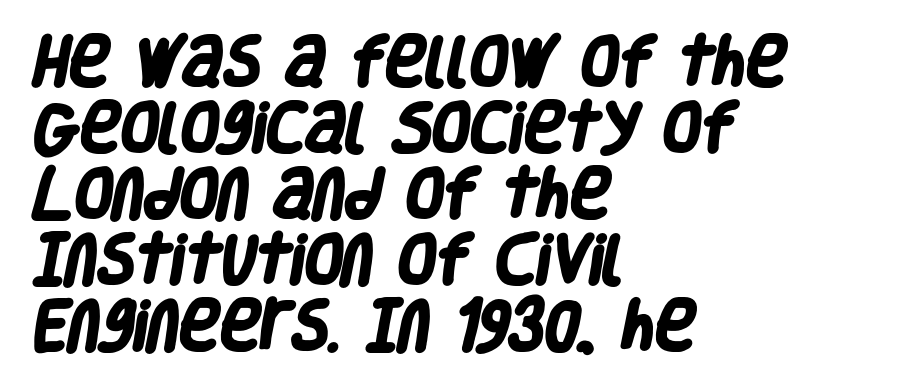
The image shows 55 px heavy, condensed sans-serif type; set left-aligned, line spacing 1.2x, normal letter spacing, not underlined; low stroke contrast and a large x-height.
